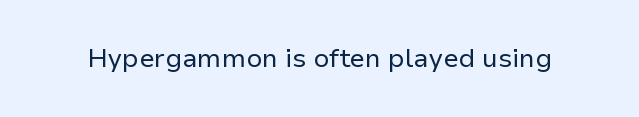
The image shows 26 px text type, upright; set normal letter spacing, not underlined.
